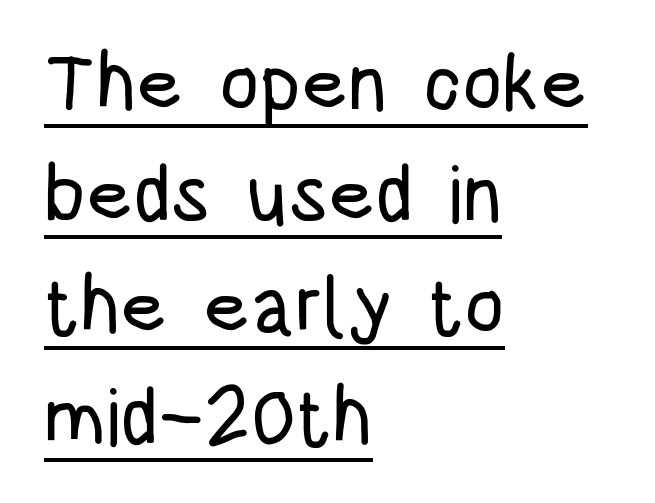
The image shows 79 px condensed sans-serif type, upright; set left-aligned, normal line spacing (1.41x), normal letter spacing, underlined; low stroke contrast and a large x-height.
